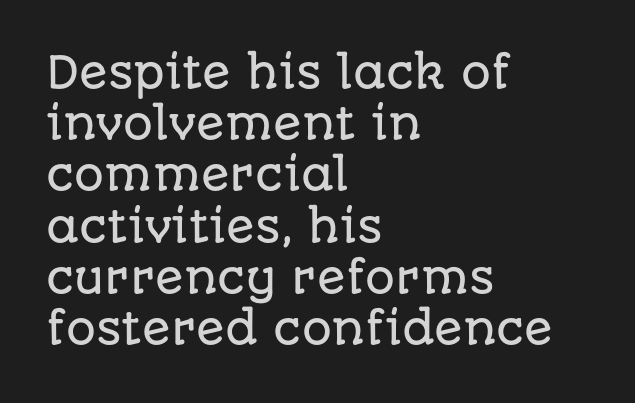
Q: Is the text italic (slanted)? A: No, it is upright.
Q: Is the typeface a serif or a sans-serif typeface? A: Sans-serif.
Q: Is the text underlined? A: No.
Q: How is the paragraph aligned? A: Left-aligned.
Q: Is the spacing between letters normal or unusually wide? A: Normal.
Q: Width (condensed, normal, or wide)? A: Normal.
Q: Stroke contrast? A: Low.
Q: x-height? A: Large.
Q: Monospaced? A: No.
